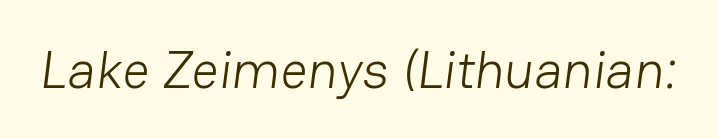
The image shows 53 px light sans-serif type; set normal letter spacing, not underlined; low stroke contrast and a medium x-height.
